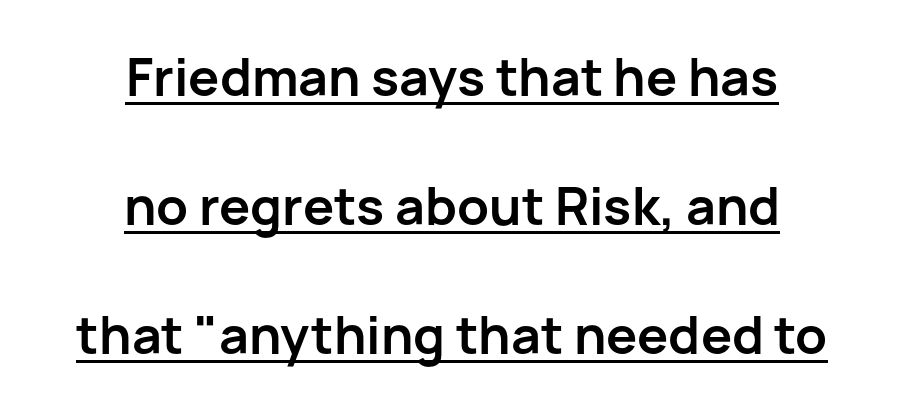
Grotesque or geometric, the face here clearly has no serifs. Quick note: interline space is abundant. In designer terms, the underline attribute is active on this setting. The rendering keeps characters at their native spacing. Varying glyph widths throughout — classic text-font behaviour. Posture: upright roman.
